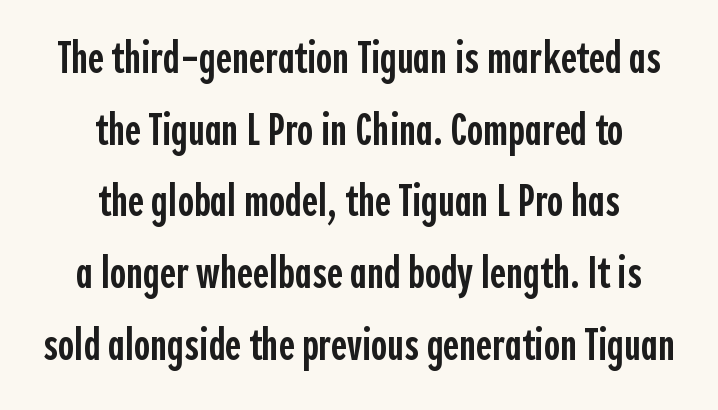
Q: Is the text bold? A: Semi-bold.
Q: Is the text italic (slanted)? A: No, it is upright.
Q: Is the typeface a serif or a sans-serif typeface? A: Sans-serif.
Q: Is the text underlined? A: No.
Q: How is the paragraph aligned? A: Centered.
Q: Is the spacing between letters normal or unusually wide? A: Normal.
Q: Is the spacing between lines tight, normal or loose? A: Normal.
Q: Width (condensed, normal, or wide)? A: Condensed.
Q: x-height? A: Medium.
Q: Monospaced? A: No.
